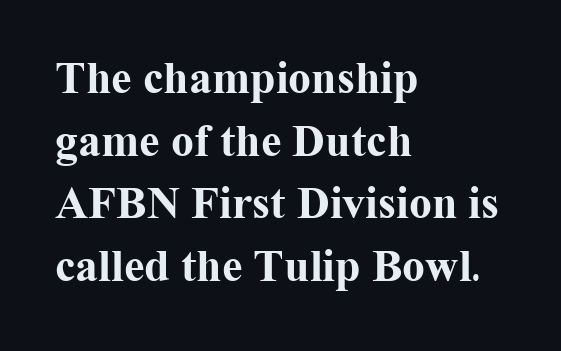
Q: Is the text bold? A: Yes.
Q: Is the text italic (slanted)? A: No, it is upright.
Q: Is the typeface a serif or a sans-serif typeface? A: Serif.
Q: Is the text underlined? A: No.
Q: How is the paragraph aligned? A: Left-aligned.
Q: Is the spacing between letters normal or unusually wide? A: Normal.
Q: Is the spacing between lines tight, normal or loose? A: Normal.
Q: Width (condensed, normal, or wide)? A: Normal.
Q: Stroke contrast? A: Medium.
Q: x-height? A: Medium.
Q: Monospaced? A: No.
